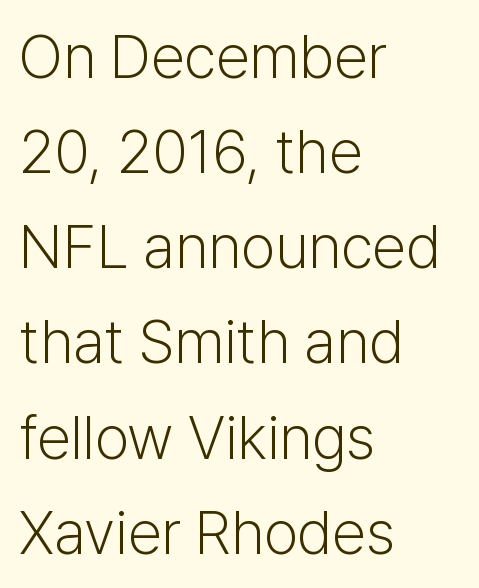
{"serif": "no", "italic": "no", "bold": "no", "weight": "light", "width": "normal", "stroke_contrast": "low", "x_height": "medium", "monospaced": "no", "underline": "no", "align": "left", "line_spacing": "normal", "line_spacing_ratio": 1.56, "letter_spacing": "normal", "letter_spacing_em": 0.0, "glyph_px": 61}
